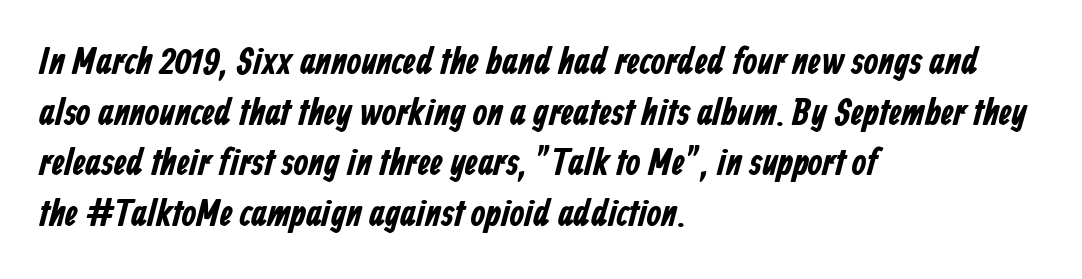
The image shows 38 px bold, condensed sans-serif type; set left-aligned, normal line spacing (1.33x), normal letter spacing, not underlined; low stroke contrast and a medium x-height.
